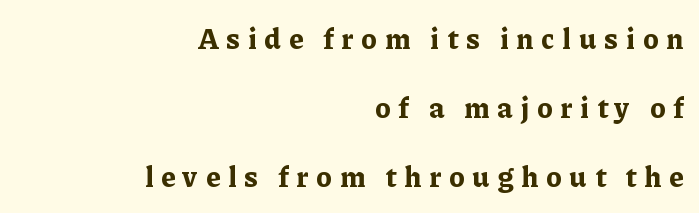
{"serif": "yes", "italic": "no", "bold": "yes", "weight": "bold", "width": "normal", "stroke_contrast": "low", "x_height": "medium", "monospaced": "no", "underline": "no", "align": "right", "line_spacing": "loose", "line_spacing_ratio": 2.38, "letter_spacing": "wide", "letter_spacing_em": 0.28, "glyph_px": 29}
